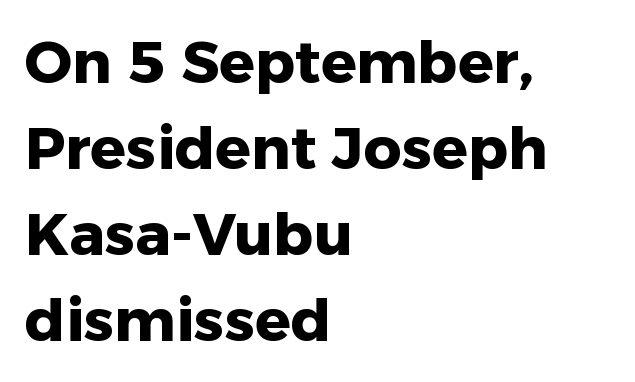
The image shows 59 px heavy sans-serif type, upright; set left-aligned, normal line spacing (1.46x), normal letter spacing, not underlined; low stroke contrast and a medium x-height.
